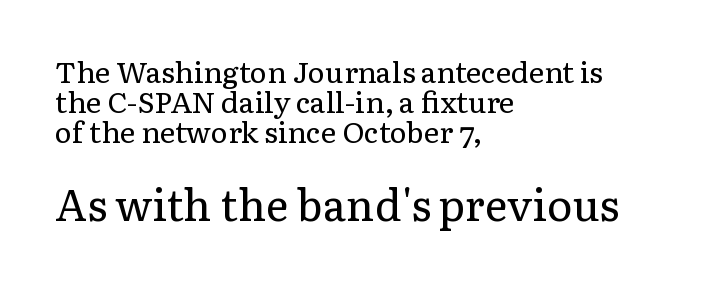
The image shows 43 px regular-weight serif type, upright; set left-aligned, tight line spacing (1.04x), normal letter spacing, not underlined; the second (bottom) block is 1.48x larger; low stroke contrast and a medium x-height.
